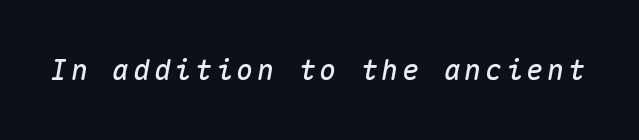
{"italic": "yes", "lean": "right", "slant_degrees": 10, "width": "normal", "stroke_contrast": "medium", "x_height": "medium", "monospaced": "yes", "underline": "no", "glyph_px": 28}
